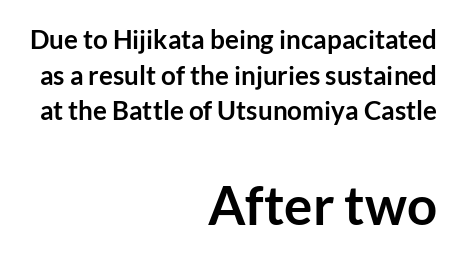
Q: Is the text bold? A: Yes.
Q: Is the text italic (slanted)? A: No, it is upright.
Q: Is the typeface a serif or a sans-serif typeface? A: Sans-serif.
Q: Is the text underlined? A: No.
Q: How is the paragraph aligned? A: Right-aligned.
Q: Is the spacing between letters normal or unusually wide? A: Normal.
Q: Is the spacing between lines tight, normal or loose? A: Normal.
Q: Which block of text is set in a larger size, the first (top) or the second (bottom)? A: The second (bottom) one.
Q: Width (condensed, normal, or wide)? A: Normal.
Q: Stroke contrast? A: Low.
Q: x-height? A: Medium.
Q: Monospaced? A: No.
